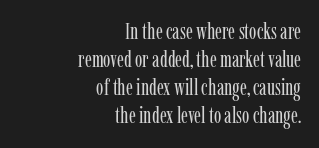
{"italic": "no", "bold": "no", "underline": "no", "align": "right", "line_spacing": "normal", "line_spacing_ratio": 1.28, "letter_spacing": "normal", "letter_spacing_em": 0.0, "glyph_px": 22}
